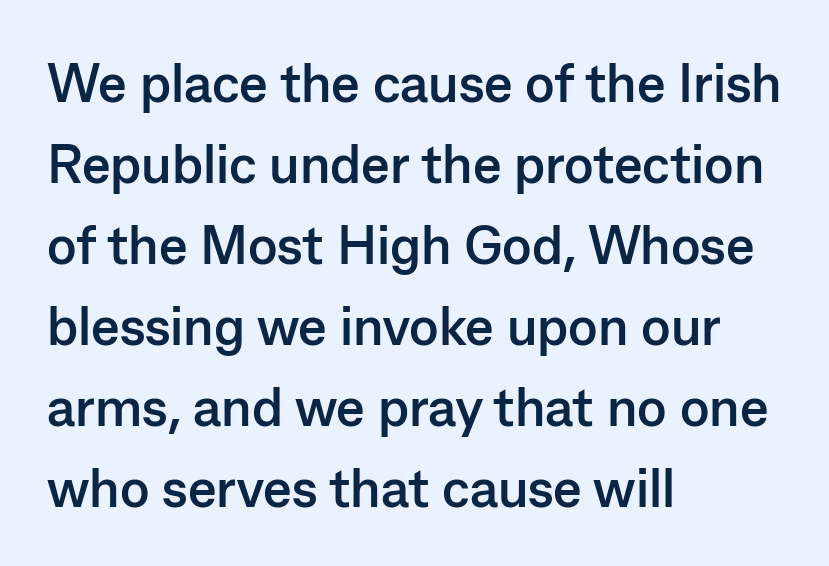
{"serif": "no", "italic": "no", "bold": "yes", "weight": "semibold", "width": "normal", "stroke_contrast": "low", "x_height": "medium", "monospaced": "no", "underline": "no", "align": "left", "line_spacing": "normal", "line_spacing_ratio": 1.5, "letter_spacing": "normal", "letter_spacing_em": 0.0, "glyph_px": 54}
